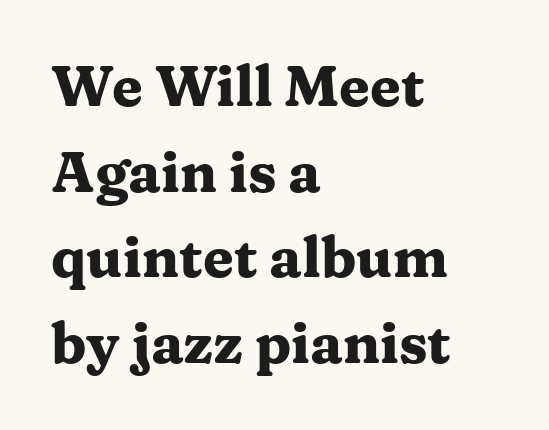
{"serif": "yes", "italic": "no", "bold": "yes", "weight": "heavy", "width": "wide", "stroke_contrast": "medium", "x_height": "medium", "monospaced": "no", "underline": "no", "align": "left", "line_spacing": "normal", "line_spacing_ratio": 1.53, "letter_spacing": "normal", "letter_spacing_em": 0.0, "glyph_px": 56}
